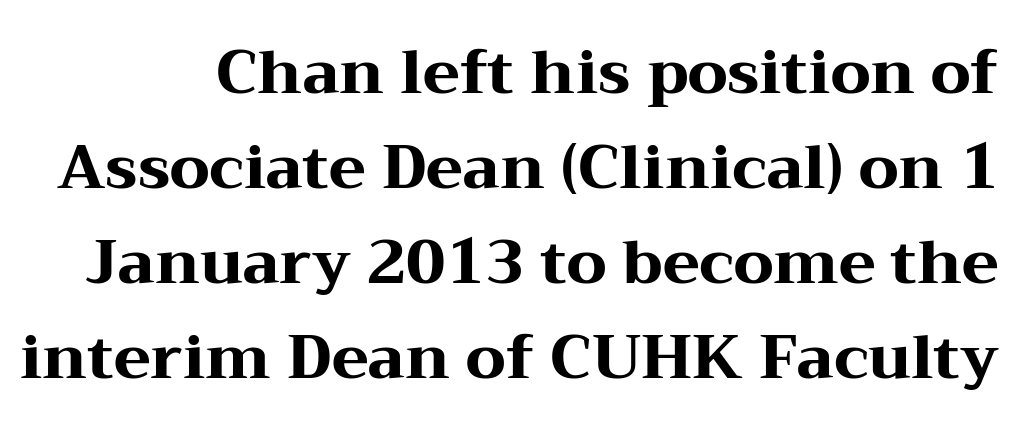
The image shows 61 px heavy, wide serif type, upright; set normal line spacing (1.56x), normal letter spacing, not underlined; medium stroke contrast and a medium x-height.
